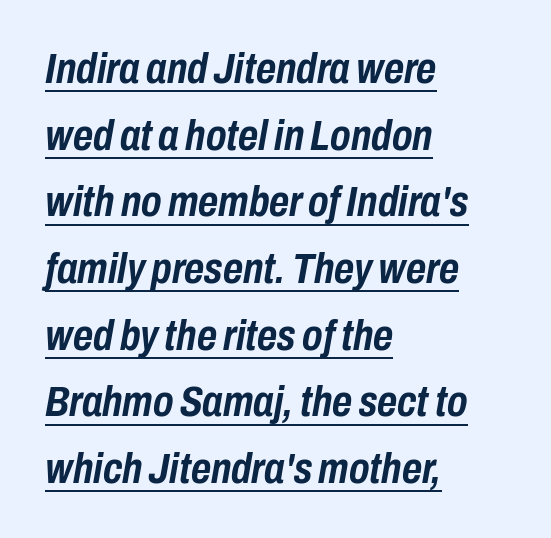
{"italic": "yes", "lean": "right", "slant_degrees": 10, "bold": "yes", "weight": "semibold", "width": "condensed", "stroke_contrast": "low", "x_height": "medium", "monospaced": "no", "underline": "yes", "align": "left", "line_spacing": "normal", "line_spacing_ratio": 1.55, "letter_spacing": "normal", "letter_spacing_em": 0.0, "glyph_px": 43}
